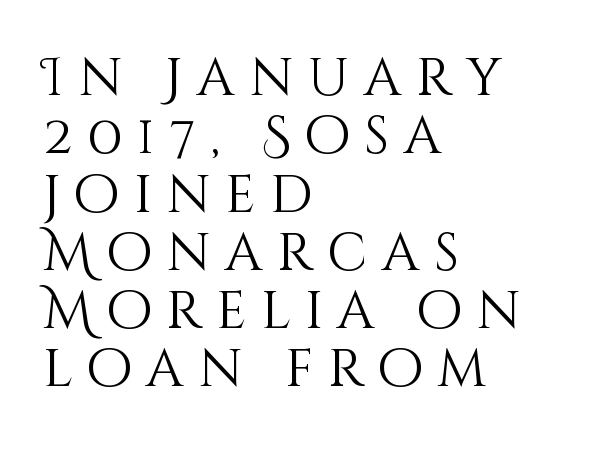
Q: Is the text bold? A: No.
Q: Is the text italic (slanted)? A: No, it is upright.
Q: Is the text underlined? A: No.
Q: How is the paragraph aligned? A: Left-aligned.
Q: Is the spacing between letters normal or unusually wide? A: Unusually wide.
Q: Is the spacing between lines tight, normal or loose? A: Tight.
Q: Width (condensed, normal, or wide)? A: Normal.
Q: Stroke contrast? A: Medium.
Q: x-height? A: Large.
Q: Monospaced? A: No.
